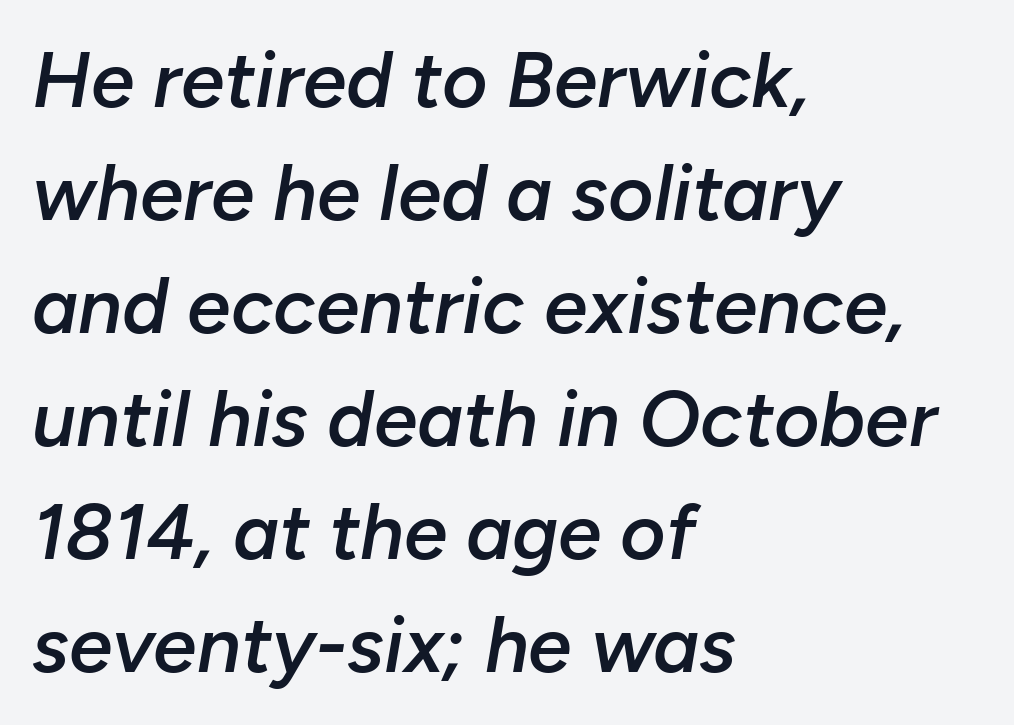
{"italic": "yes", "lean": "right", "slant_degrees": 10, "bold": "semi", "weight": "semibold", "width": "normal", "stroke_contrast": "low", "x_height": "medium", "monospaced": "no", "underline": "no", "align": "left", "line_spacing": "normal", "line_spacing_ratio": 1.45, "letter_spacing": "normal", "letter_spacing_em": 0.0, "glyph_px": 78}
